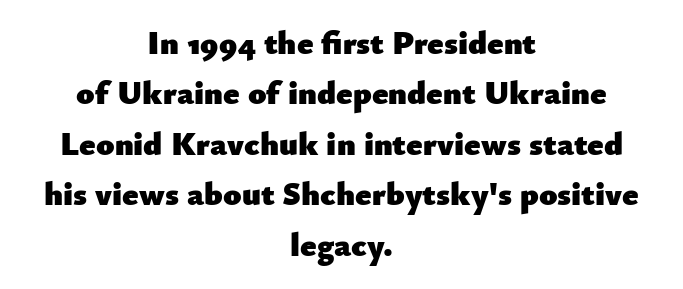
Q: Is the text bold? A: Yes.
Q: Is the text italic (slanted)? A: No, it is upright.
Q: Is the typeface a serif or a sans-serif typeface? A: Sans-serif.
Q: Is the text underlined? A: No.
Q: How is the paragraph aligned? A: Centered.
Q: Is the spacing between letters normal or unusually wide? A: Normal.
Q: Is the spacing between lines tight, normal or loose? A: Normal.
Q: Width (condensed, normal, or wide)? A: Normal.
Q: Stroke contrast? A: Low.
Q: x-height? A: Small.
Q: Monospaced? A: No.
